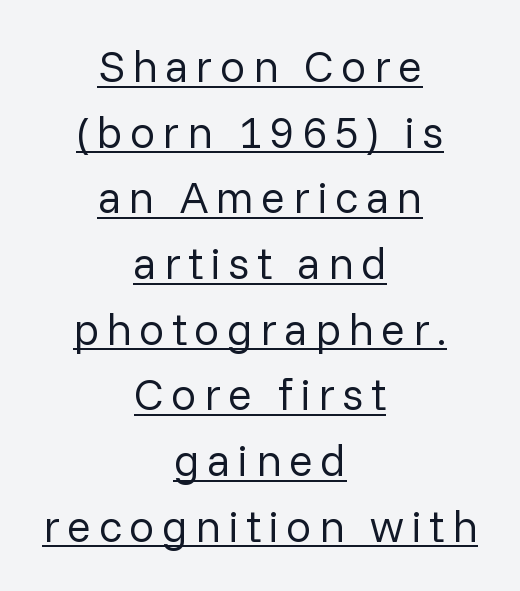
Proportional: the letters do not fall into vertical columns. Is the type heavy? It reads as light-to-regular instead. Quick note: not italic, upright. Casual observation: everything's sitting right in the middle.
